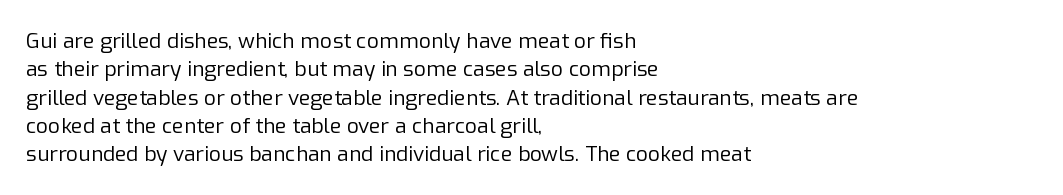
Q: Is the text bold? A: No.
Q: Is the text italic (slanted)? A: No, it is upright.
Q: Is the text underlined? A: No.
Q: How is the paragraph aligned? A: Left-aligned.
Q: Is the spacing between letters normal or unusually wide? A: Normal.
Q: Is the spacing between lines tight, normal or loose? A: Normal.
